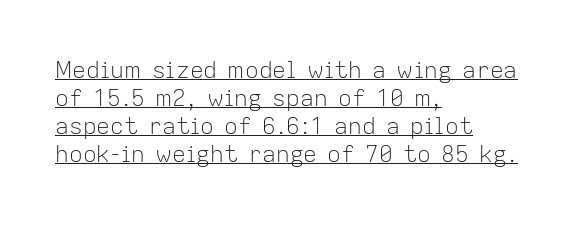
{"italic": "no", "bold": "no", "underline": "yes", "align": "left", "line_spacing_ratio": 1.22, "letter_spacing": "normal", "letter_spacing_em": 0.0, "glyph_px": 23}
